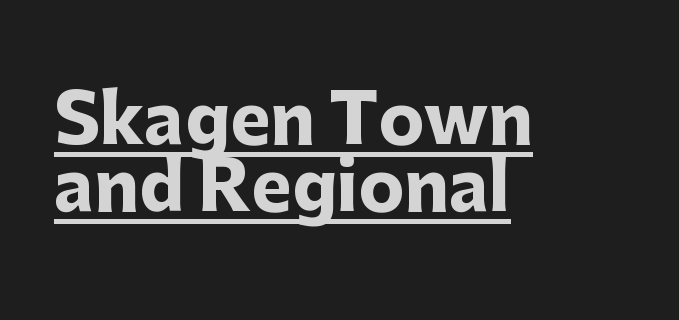
Q: Is the text bold? A: Yes.
Q: Is the text italic (slanted)? A: No, it is upright.
Q: Is the typeface a serif or a sans-serif typeface? A: Sans-serif.
Q: Is the text underlined? A: Yes.
Q: How is the paragraph aligned? A: Left-aligned.
Q: Is the spacing between letters normal or unusually wide? A: Normal.
Q: Is the spacing between lines tight, normal or loose? A: Tight.
Q: Width (condensed, normal, or wide)? A: Normal.
Q: Stroke contrast? A: Low.
Q: x-height? A: Medium.
Q: Monospaced? A: No.
